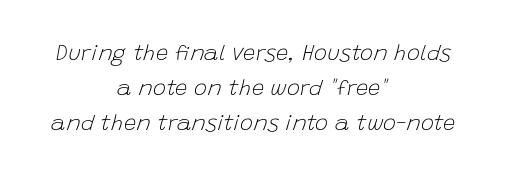
Observe the ordinary spacing: letters are neighbours, not strangers. Notice how descenders clear the ascenders below comfortably — that's standard leading. The typesetting does not lean heavy: it is not bold. Reading down the block, each line starts at a different indent, mirrored at its end. Decoration check: the copy has no underline. Italic: yes, the glyphs are oblique.
